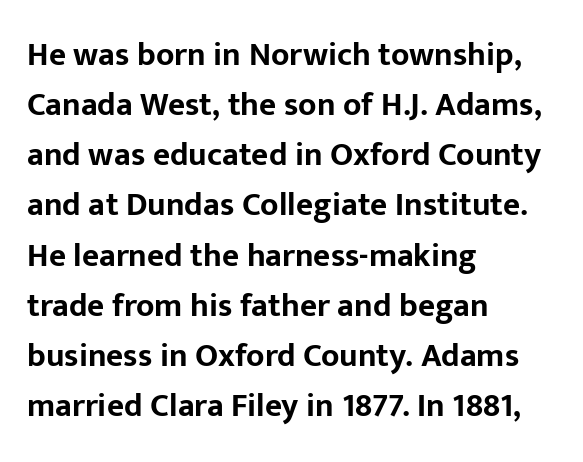
Q: Is the text bold? A: Yes.
Q: Is the text italic (slanted)? A: No, it is upright.
Q: Is the typeface a serif or a sans-serif typeface? A: Sans-serif.
Q: Is the text underlined? A: No.
Q: How is the paragraph aligned? A: Left-aligned.
Q: Is the spacing between letters normal or unusually wide? A: Normal.
Q: Is the spacing between lines tight, normal or loose? A: Normal.
Q: Width (condensed, normal, or wide)? A: Normal.
Q: Stroke contrast? A: Low.
Q: x-height? A: Medium.
Q: Monospaced? A: No.
